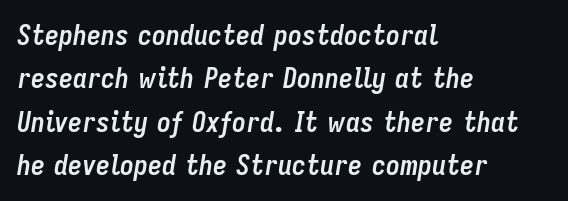
The image shows 28 px semibold, condensed type, italic (leaning right); set left-aligned, normal line spacing (1.55x), normal letter spacing, not underlined; low stroke contrast and a medium x-height.
